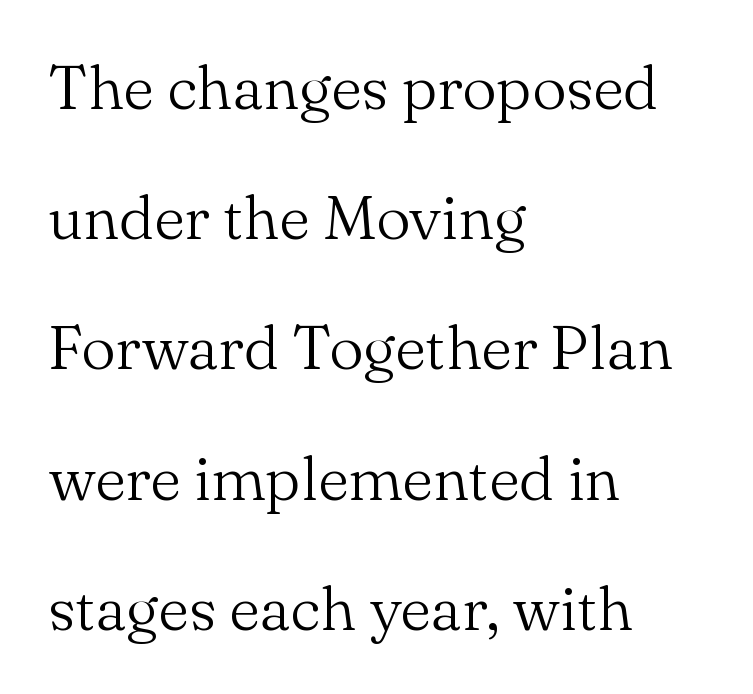
The image shows 62 px light serif type, upright; set left-aligned, loose line spacing (2.1x), normal letter spacing, not underlined; medium stroke contrast and a small x-height.
